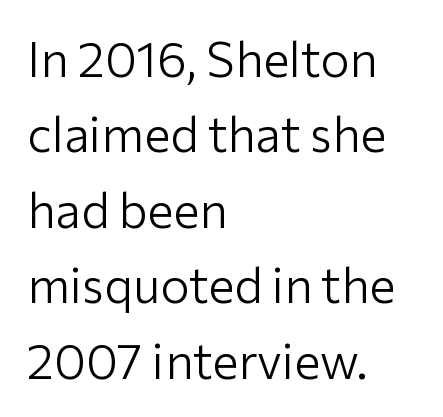
{"serif": "no", "italic": "no", "bold": "no", "weight": "light", "width": "normal", "stroke_contrast": "low", "x_height": "medium", "monospaced": "no", "underline": "no", "align": "left", "line_spacing": "normal", "line_spacing_ratio": 1.54, "letter_spacing": "normal", "letter_spacing_em": 0.0, "glyph_px": 49}
